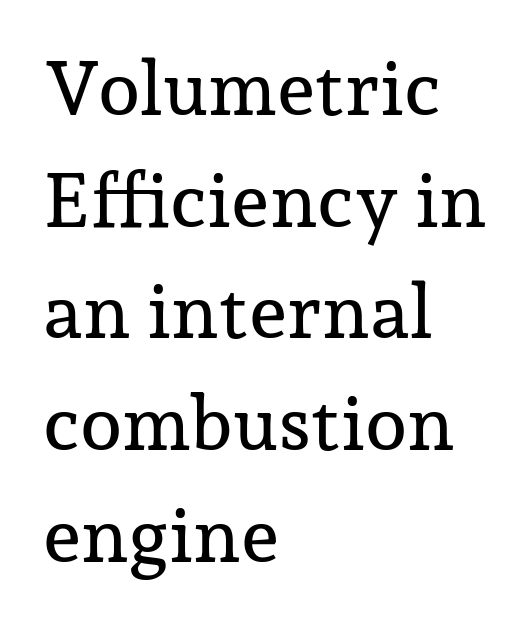
Q: Is the text italic (slanted)? A: No, it is upright.
Q: Is the typeface a serif or a sans-serif typeface? A: Serif.
Q: Is the text underlined? A: No.
Q: How is the paragraph aligned? A: Left-aligned.
Q: Is the spacing between letters normal or unusually wide? A: Normal.
Q: Is the spacing between lines tight, normal or loose? A: Normal.
Q: Width (condensed, normal, or wide)? A: Normal.
Q: Stroke contrast? A: Low.
Q: x-height? A: Medium.
Q: Monospaced? A: No.
